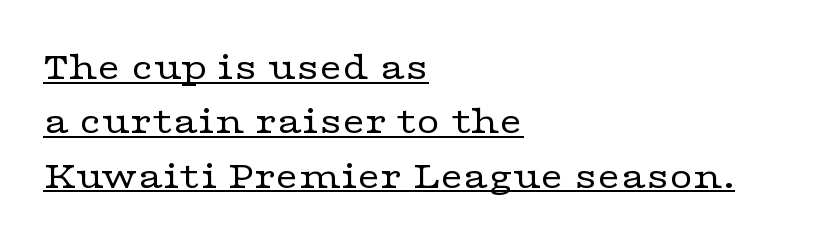
Q: Is the text bold? A: No.
Q: Is the text italic (slanted)? A: No, it is upright.
Q: Is the typeface a serif or a sans-serif typeface? A: Serif.
Q: Is the text underlined? A: Yes.
Q: How is the paragraph aligned? A: Left-aligned.
Q: Is the spacing between letters normal or unusually wide? A: Normal.
Q: Is the spacing between lines tight, normal or loose? A: Normal.
Q: Width (condensed, normal, or wide)? A: Wide.
Q: Stroke contrast? A: Low.
Q: x-height? A: Medium.
Q: Monospaced? A: No.
